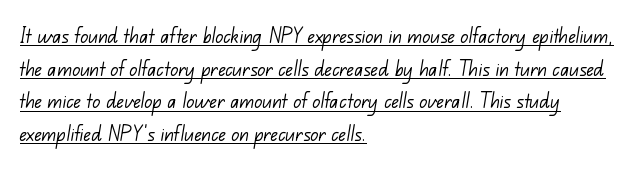
{"bold": "no", "underline": "yes", "align": "left", "line_spacing": "normal", "line_spacing_ratio": 1.36, "letter_spacing": "normal", "letter_spacing_em": 0.0, "glyph_px": 24}
